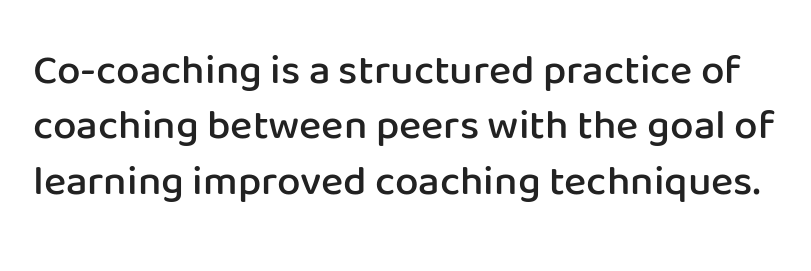
The image shows 42 px semibold sans-serif type, upright; set normal line spacing (1.32x), normal letter spacing, not underlined; low stroke contrast and a medium x-height.
